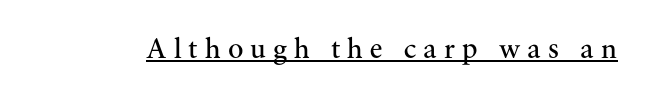
This sample has the flowing, uneven cadence of proportional lettering. Like a heading marked for emphasis, these lines bear an underscore. This sample uses expanded letter spacing, leaving extra air between glyphs. Tall strokes in this sample are plumb rather than angled.
